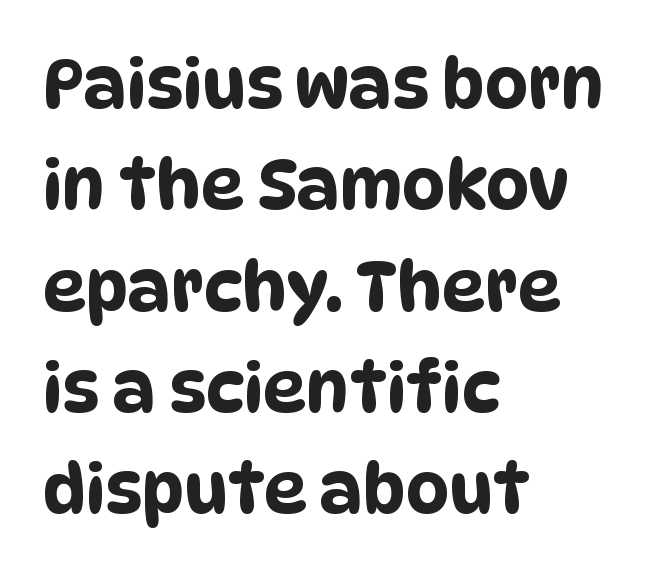
{"serif": "no", "width": "condensed", "stroke_contrast": "low", "x_height": "large", "monospaced": "no", "underline": "no", "align": "left", "line_spacing": "normal", "line_spacing_ratio": 1.49, "letter_spacing": "normal", "letter_spacing_em": 0.0, "glyph_px": 68}
